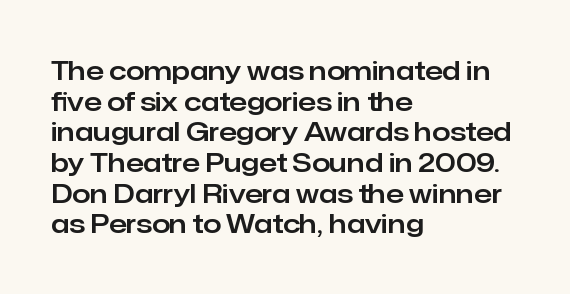
The image shows 26 px text type, upright; set left-aligned, line spacing 1.18x, normal letter spacing, not underlined.
